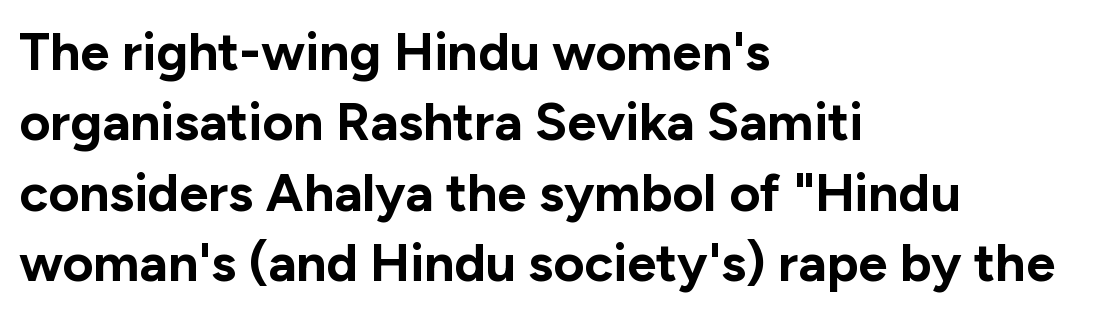
The image shows 53 px bold sans-serif type, upright; set left-aligned, normal line spacing (1.33x), normal letter spacing, not underlined; low stroke contrast and a medium x-height.
